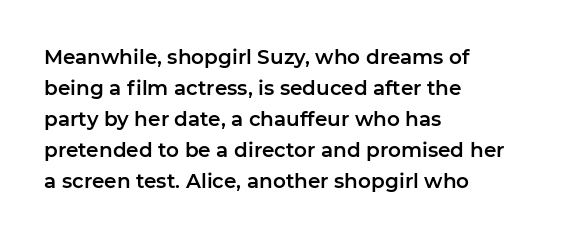
Layout note: lines flush left. Designer's note — italics off, roman on. The baseline area is clear. Reading down the column, the eye jumps a familiar distance to each next line. Default kerning and tracking; the words read as compact shapes.
